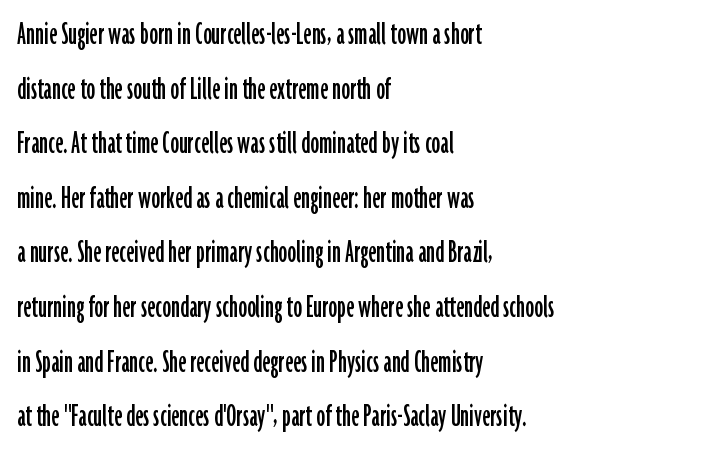
Q: Is the text italic (slanted)? A: No, it is upright.
Q: Is the typeface a serif or a sans-serif typeface? A: Sans-serif.
Q: Is the text underlined? A: No.
Q: How is the paragraph aligned? A: Left-aligned.
Q: Is the spacing between letters normal or unusually wide? A: Normal.
Q: Is the spacing between lines tight, normal or loose? A: Normal.
Q: Width (condensed, normal, or wide)? A: Condensed.
Q: Stroke contrast? A: Low.
Q: x-height? A: Medium.
Q: Monospaced? A: No.
